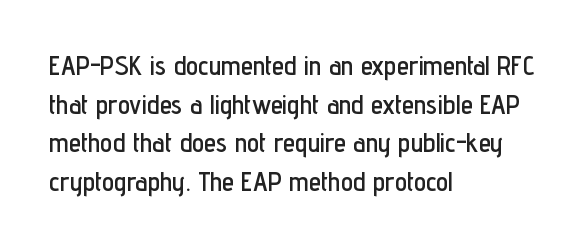
{"italic": "no", "underline": "no", "align": "left", "line_spacing": "normal", "line_spacing_ratio": 1.43, "letter_spacing": "normal", "letter_spacing_em": 0.0, "glyph_px": 27}
